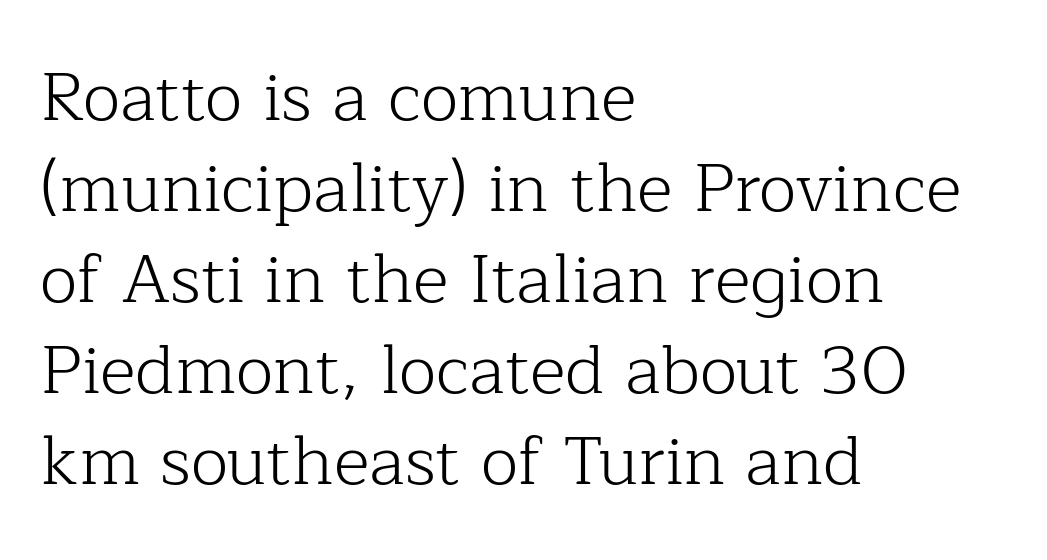
The image shows 69 px light serif type, upright; set left-aligned, normal line spacing (1.32x), normal letter spacing, not underlined; low stroke contrast and a medium x-height.
